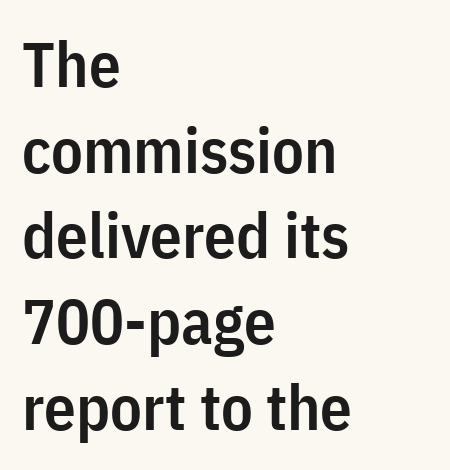
{"serif": "no", "italic": "no", "bold": "semi", "weight": "semibold", "width": "condensed", "stroke_contrast": "low", "x_height": "medium", "monospaced": "no", "underline": "no", "align": "left", "line_spacing": "normal", "line_spacing_ratio": 1.36, "letter_spacing": "normal", "letter_spacing_em": 0.0, "glyph_px": 63}
